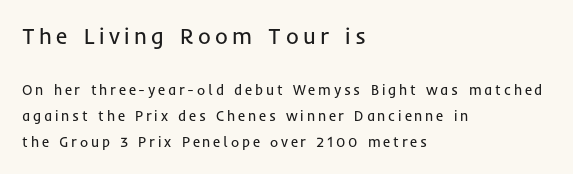
Q: Is the text bold? A: No.
Q: Is the text italic (slanted)? A: No, it is upright.
Q: Is the text underlined? A: No.
Q: How is the paragraph aligned? A: Left-aligned.
Q: Is the spacing between letters normal or unusually wide? A: Unusually wide.
Q: Which block of text is set in a larger size, the first (top) or the second (bottom)? A: The first (top) one.
